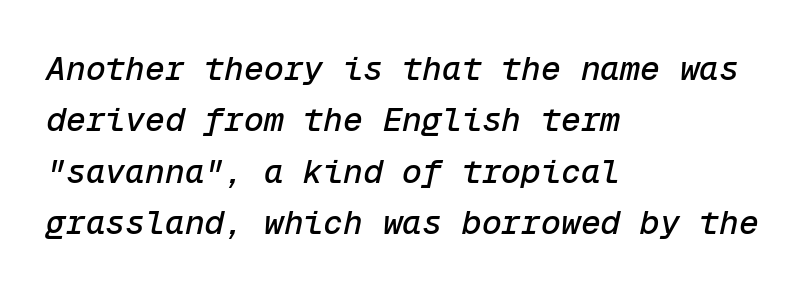
The image shows 33 px text type, italic (leaning right), monospaced; set left-aligned, normal line spacing (1.56x), normal letter spacing, not underlined; low stroke contrast and a medium x-height.
